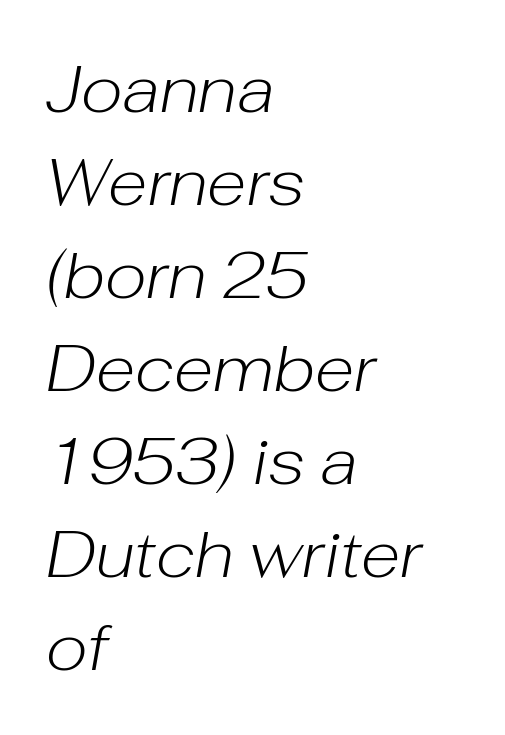
Each line starts at the same left margin while the right side varies. Glance below the letters and you will spot only blank space. The passage shown leans; its letterforms are oblique. Looks like regular typesetting: each glyph gets only the width it needs. No chunkiness to these letters — they're not bold.
